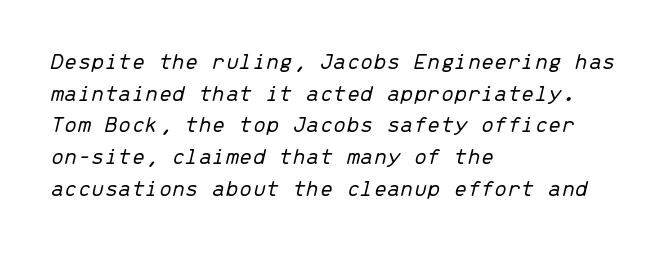
Q: Is the text bold? A: No.
Q: Is the text italic (slanted)? A: Yes, it leans right by about 13 degrees.
Q: Is the text underlined? A: No.
Q: How is the paragraph aligned? A: Left-aligned.
Q: Is the spacing between letters normal or unusually wide? A: Normal.
Q: Is the spacing between lines tight, normal or loose? A: Normal.
